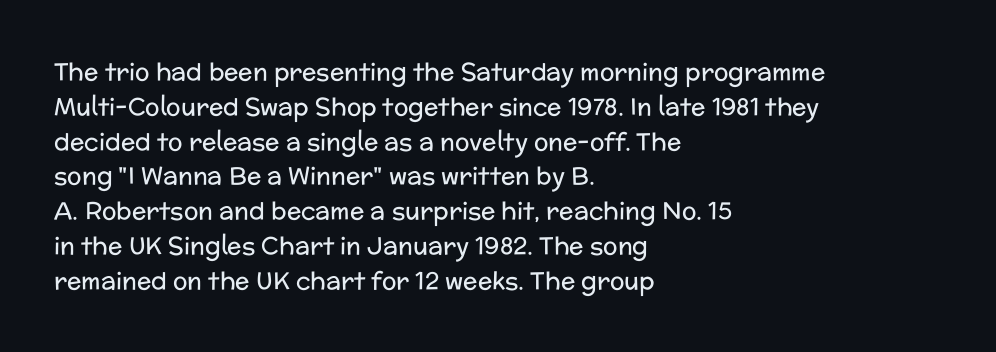
Summary of weight: not heavy and not bold. The passage shown stacks its lines at a standard gap. Upright lettering throughout. Tracking value appears to be zero — textbook default spacing.
